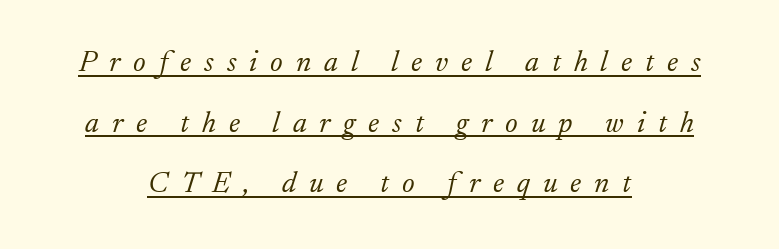
Q: Is the text bold? A: No.
Q: Is the text italic (slanted)? A: Yes, it leans right by about 17 degrees.
Q: Is the typeface a serif or a sans-serif typeface? A: Serif.
Q: Is the text underlined? A: Yes.
Q: How is the paragraph aligned? A: Centered.
Q: Is the spacing between letters normal or unusually wide? A: Unusually wide.
Q: Is the spacing between lines tight, normal or loose? A: Loose.
Q: Width (condensed, normal, or wide)? A: Normal.
Q: Stroke contrast? A: Low.
Q: x-height? A: Small.
Q: Monospaced? A: No.
